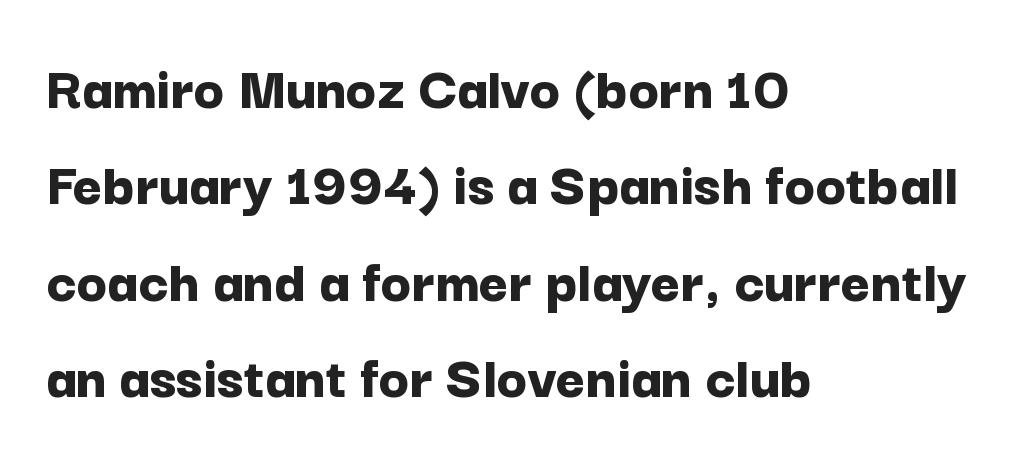
The letters advance in unequal steps, a hallmark of proportional type. Clear beneath every line of the passage. These lines keep a tight, regular rhythm from letter to letter. In CSS terms this would be text-align: left.
